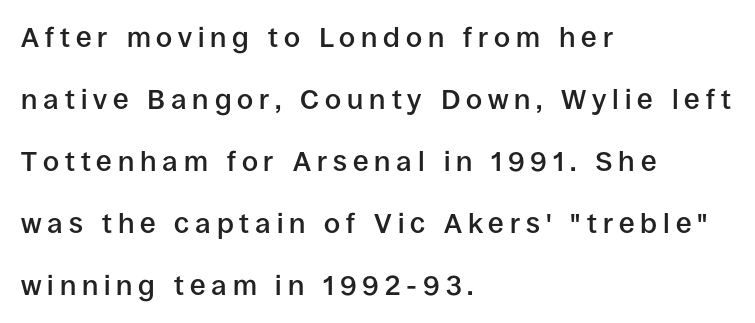
The typesetter chose a ragged-right arrangement here. Look at the bottom of the vertical strokes: they stop flat, with no serifs. Honestly, the rows look like they've been pulled way apart. If you drew a line through each stem, it would be perfectly vertical. Observe the wide spacing: letters keep a clear distance from each other. Strokes here are thickened, but only to semibold level.
